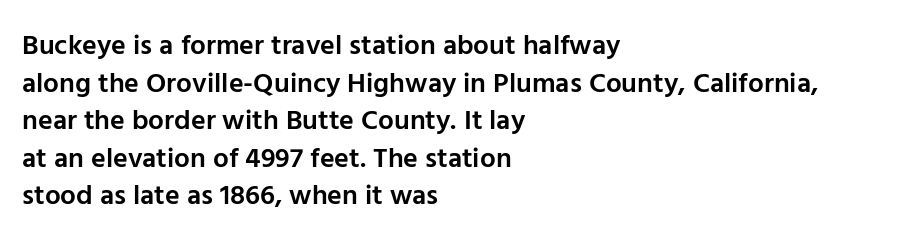
The face used here is proportionally spaced, like ordinary book or web type. Posture: straight, roman, zero tilt. Moderately thickened strokes mark this as semibold type. Regarding serifs, this sample does without them.
